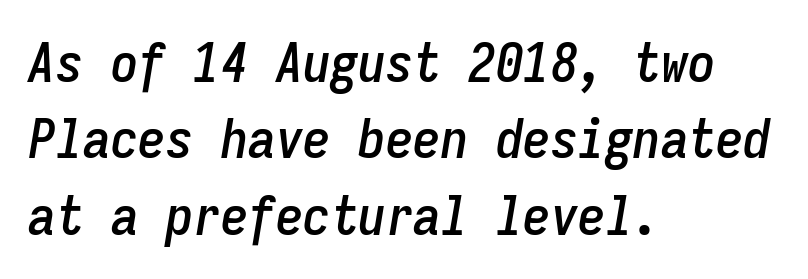
Q: Is the text italic (slanted)? A: Yes, it leans right by about 9 degrees.
Q: Is the text underlined? A: No.
Q: How is the paragraph aligned? A: Left-aligned.
Q: Is the spacing between letters normal or unusually wide? A: Normal.
Q: Is the spacing between lines tight, normal or loose? A: Normal.
Q: Width (condensed, normal, or wide)? A: Condensed.
Q: Stroke contrast? A: Low.
Q: x-height? A: Medium.
Q: Monospaced? A: Yes.
